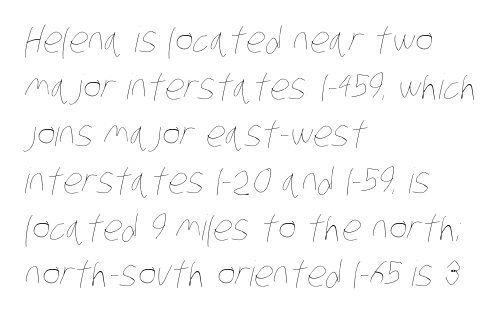
Q: Is the text bold? A: No.
Q: Is the text underlined? A: No.
Q: How is the paragraph aligned? A: Left-aligned.
Q: Is the spacing between letters normal or unusually wide? A: Normal.
Q: Is the spacing between lines tight, normal or loose? A: Normal.
Q: Width (condensed, normal, or wide)? A: Condensed.
Q: Stroke contrast? A: Low.
Q: x-height? A: Large.
Q: Monospaced? A: No.
